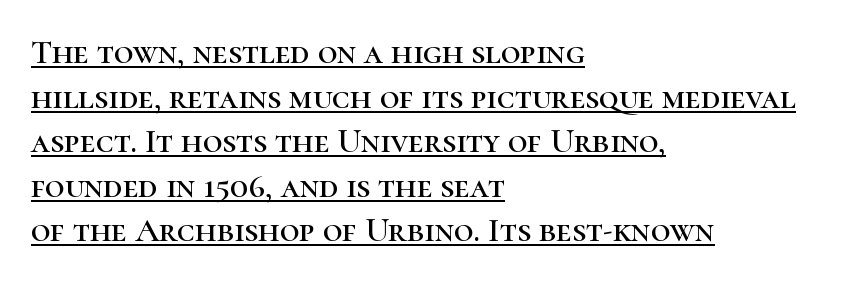
{"serif": "yes", "italic": "no", "width": "normal", "stroke_contrast": "high", "x_height": "medium", "monospaced": "no", "underline": "yes", "align": "left", "line_spacing": "normal", "line_spacing_ratio": 1.31, "letter_spacing": "normal", "letter_spacing_em": 0.0, "glyph_px": 34}
